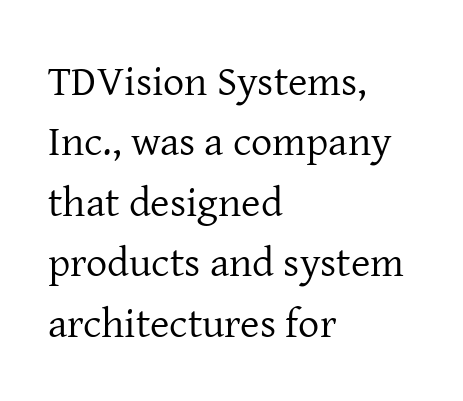
The rendering shows small feet on the letterforms — a serif design. Check under the words: just untouched page. If you measured baseline to baseline, you'd find a middling distance. Is the block centered? No — it sits flush against the left margin. The lettering stays uniformly vertical, giving the passage a roman look. Is the letter spacing exaggerated? No — it looks like the ordinary default.
